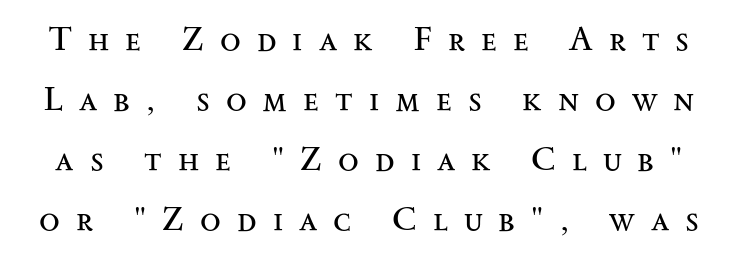
Q: Is the text bold? A: No.
Q: Is the text italic (slanted)? A: No, it is upright.
Q: Is the typeface a serif or a sans-serif typeface? A: Serif.
Q: Is the text underlined? A: No.
Q: Is the spacing between letters normal or unusually wide? A: Unusually wide.
Q: Width (condensed, normal, or wide)? A: Wide.
Q: Stroke contrast? A: Medium.
Q: x-height? A: Small.
Q: Monospaced? A: No.
